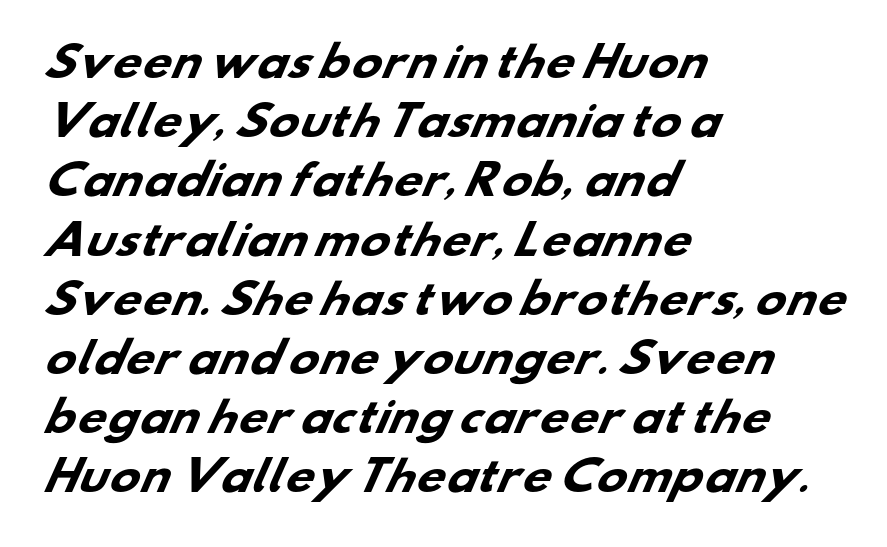
Varying glyph widths throughout — classic text-font behaviour. Observe the ordinary spacing: letters are neighbours, not strangers. Reading down the block, your eye returns to a fixed left position each line. Has an underline been added? It has not. This rendering employs a face without finishing strokes, i.e., a sans-serif.
